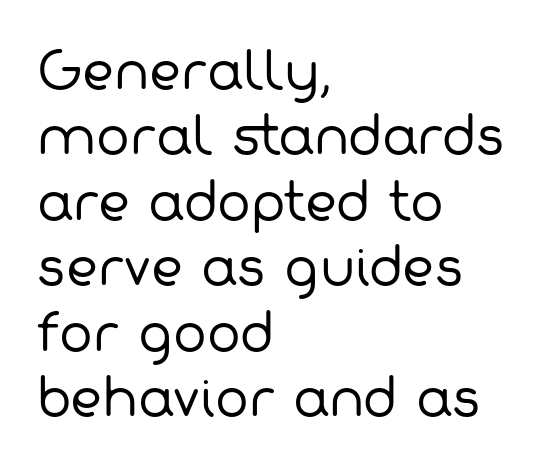
The image shows 50 px regular-weight sans-serif type; set left-aligned, normal line spacing (1.31x), normal letter spacing, not underlined; low stroke contrast and a medium x-height.
